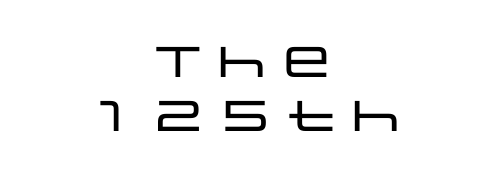
The setting favours the middle, as headings and verse often do. Note the varied advance widths — an 'i' is clearly narrower than an 'm'. This rendering employs a face without finishing strokes, i.e., a sans-serif. If you measured baseline to baseline, you'd find a middling distance. Upright lettering throughout.
